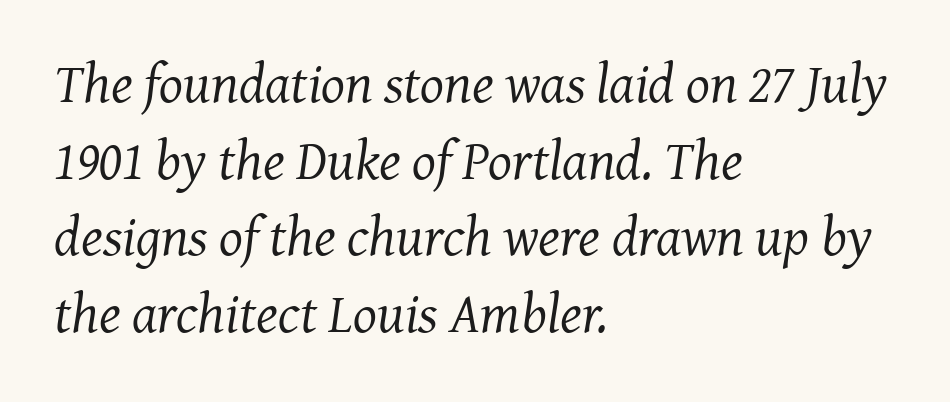
Q: Is the text bold? A: No.
Q: Is the text italic (slanted)? A: Yes, it leans right by about 7 degrees.
Q: Is the typeface a serif or a sans-serif typeface? A: Serif.
Q: Is the text underlined? A: No.
Q: How is the paragraph aligned? A: Left-aligned.
Q: Is the spacing between letters normal or unusually wide? A: Normal.
Q: Is the spacing between lines tight, normal or loose? A: Normal.
Q: Width (condensed, normal, or wide)? A: Normal.
Q: Stroke contrast? A: Medium.
Q: x-height? A: Medium.
Q: Monospaced? A: No.
